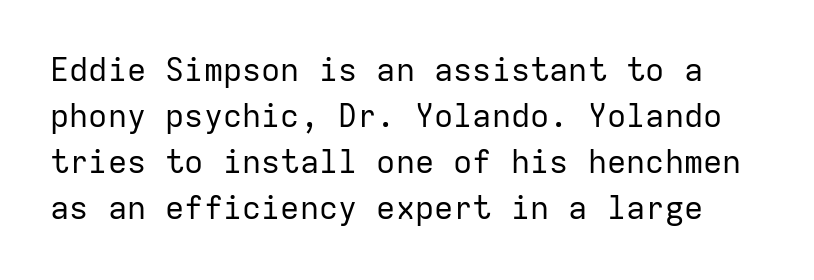
No extra tracking has been applied to these lines. Posture: upright roman. Each letter, wide or thin by design, is forced into the same width here. Descenders are the only things crossing below the line. Does the leading feel generous? No, just average. Compared with a typical body face, this is equally light or lighter still.
